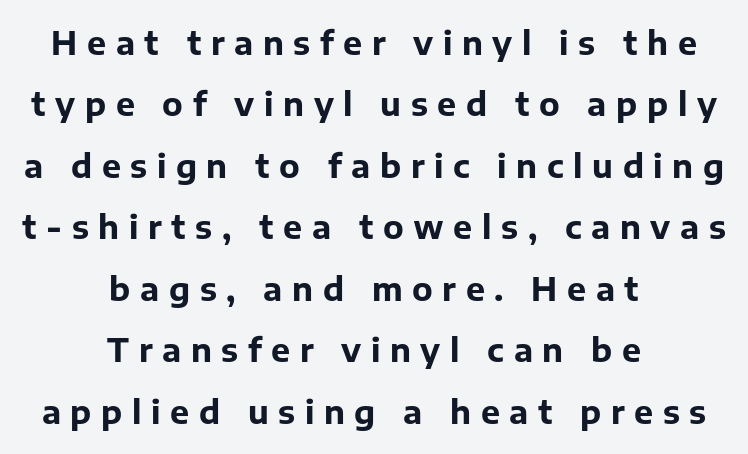
Q: Is the text bold? A: Yes.
Q: Is the text italic (slanted)? A: No, it is upright.
Q: Is the typeface a serif or a sans-serif typeface? A: Sans-serif.
Q: Is the text underlined? A: No.
Q: How is the paragraph aligned? A: Centered.
Q: Is the spacing between letters normal or unusually wide? A: Unusually wide.
Q: Is the spacing between lines tight, normal or loose? A: Loose.
Q: Width (condensed, normal, or wide)? A: Normal.
Q: Stroke contrast? A: Low.
Q: x-height? A: Medium.
Q: Monospaced? A: No.
